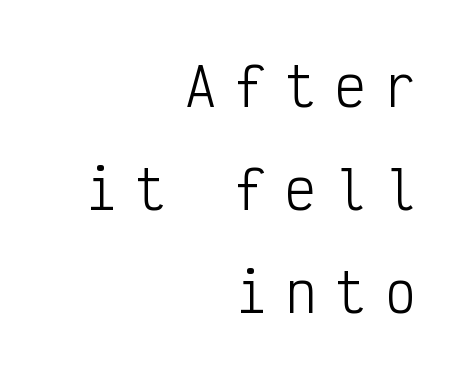
The string is rendered with underlining switched off. This sample uses expanded letter spacing, leaving extra air between glyphs. These lines were composed using upright roman letters. This rendering uses right alignment, leaving the left contour irregular. Each letter, wide or thin by design, is forced into the same width here. Nothing heavy about these letters — not bold at all.
